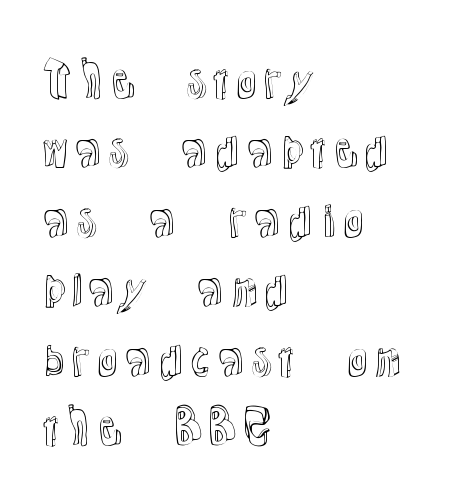
The image shows 46 px text type, upright; set left-aligned, normal line spacing (1.51x), normal letter spacing, not underlined; a medium x-height.
